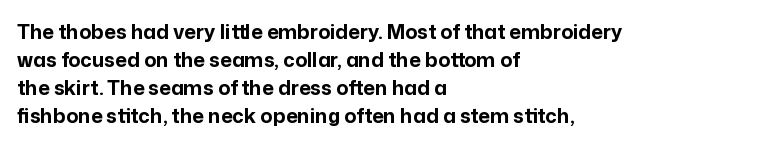
Its strokes are broad and dark, the hallmark of bold type. Plain, unruled lines of type. The paragraph shown leans on its left margin. Reading down the column, the eye jumps a familiar distance to each next line. Vertical strokes here are truly vertical.
